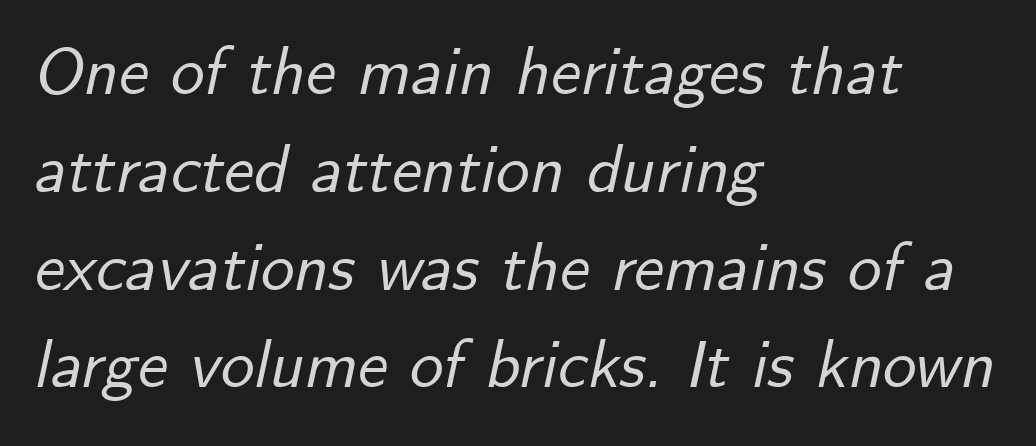
Q: Is the text italic (slanted)? A: Yes, it leans right by about 12 degrees.
Q: Is the text underlined? A: No.
Q: How is the paragraph aligned? A: Left-aligned.
Q: Is the spacing between letters normal or unusually wide? A: Normal.
Q: Is the spacing between lines tight, normal or loose? A: Normal.
Q: Width (condensed, normal, or wide)? A: Normal.
Q: Stroke contrast? A: Low.
Q: x-height? A: Small.
Q: Monospaced? A: No.
